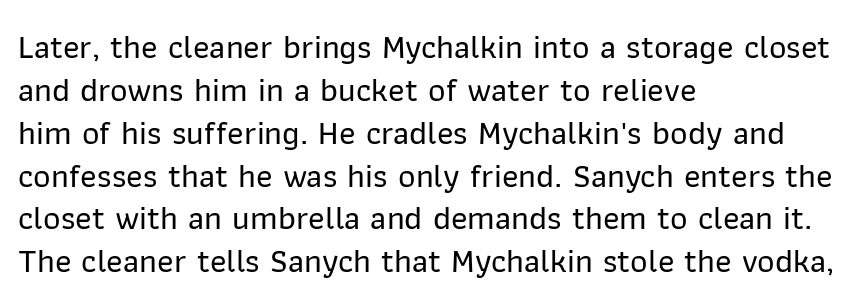
{"serif": "no", "italic": "no", "width": "normal", "stroke_contrast": "low", "x_height": "medium", "monospaced": "no", "underline": "no", "align": "left", "line_spacing": "normal", "line_spacing_ratio": 1.26, "letter_spacing": "normal", "letter_spacing_em": 0.0, "glyph_px": 34}
